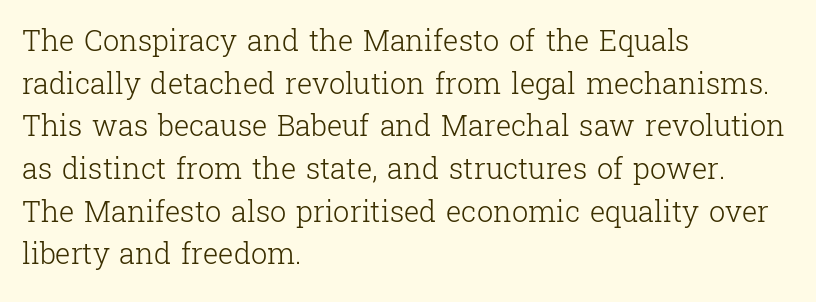
The image shows 29 px light serif type, upright; set left-aligned, normal line spacing (1.47x), normal letter spacing, not underlined; low stroke contrast and a medium x-height.
